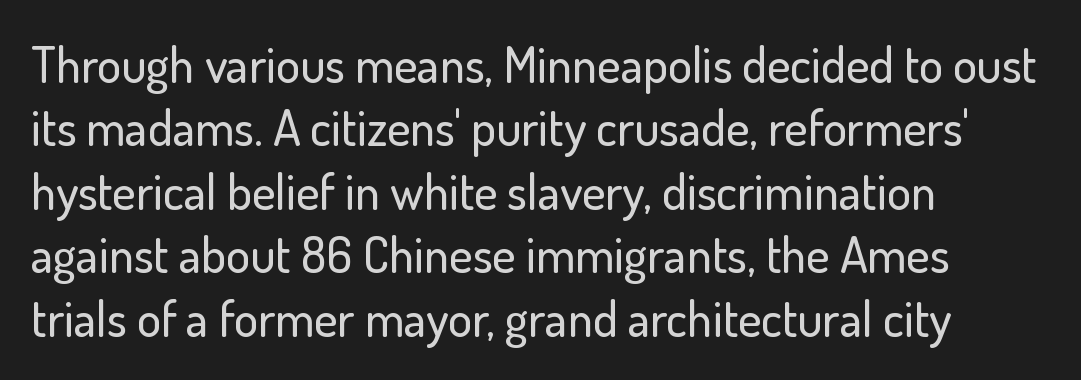
Q: Is the text italic (slanted)? A: No, it is upright.
Q: Is the typeface a serif or a sans-serif typeface? A: Sans-serif.
Q: Is the text underlined? A: No.
Q: How is the paragraph aligned? A: Left-aligned.
Q: Is the spacing between letters normal or unusually wide? A: Normal.
Q: Is the spacing between lines tight, normal or loose? A: Normal.
Q: Width (condensed, normal, or wide)? A: Normal.
Q: Stroke contrast? A: Low.
Q: x-height? A: Small.
Q: Monospaced? A: No.
